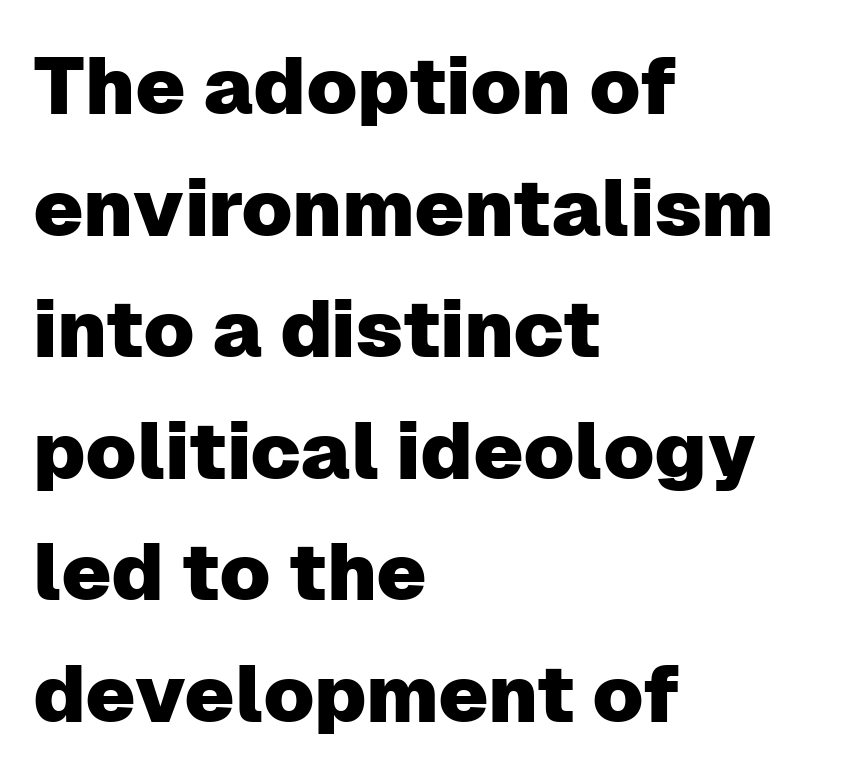
{"serif": "no", "italic": "no", "width": "normal", "stroke_contrast": "low", "x_height": "medium", "monospaced": "no", "underline": "no", "align": "left", "line_spacing": "normal", "line_spacing_ratio": 1.52, "letter_spacing": "normal", "letter_spacing_em": 0.0, "glyph_px": 80}
